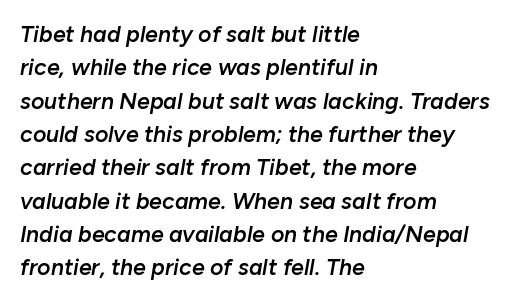
Q: Is the text bold? A: Semi-bold.
Q: Is the text italic (slanted)? A: Yes, it leans right by about 10 degrees.
Q: Is the text underlined? A: No.
Q: How is the paragraph aligned? A: Left-aligned.
Q: Is the spacing between letters normal or unusually wide? A: Normal.
Q: Is the spacing between lines tight, normal or loose? A: Normal.
